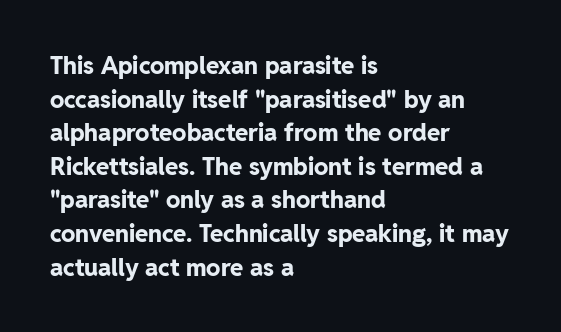
Any mark beneath the type? The region is blank. Regular leading. The face used here is rendered with its standard letterfit. These words are printed bold, with thick strokes throughout. Italic? Not at all — the glyphs are vertical. Left-aligned paragraph, ragged on the right.
